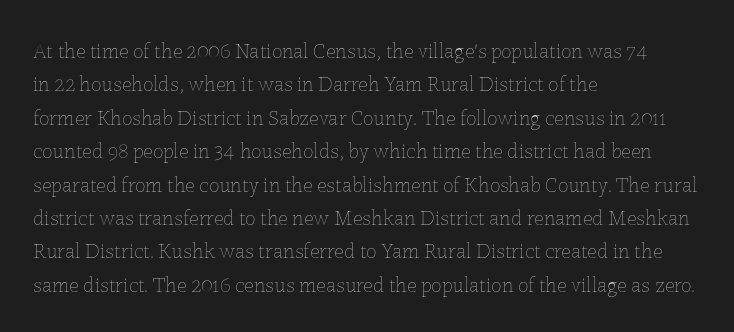
Q: Is the text bold? A: No.
Q: Is the text italic (slanted)? A: No, it is upright.
Q: Is the text underlined? A: No.
Q: How is the paragraph aligned? A: Left-aligned.
Q: Is the spacing between letters normal or unusually wide? A: Normal.
Q: Is the spacing between lines tight, normal or loose? A: Normal.
